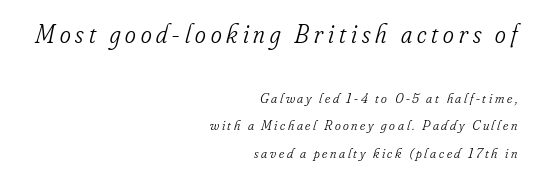
Q: Is the text bold? A: No.
Q: Is the text italic (slanted)? A: Yes, it leans right by about 16 degrees.
Q: Is the text underlined? A: No.
Q: How is the paragraph aligned? A: Right-aligned.
Q: Is the spacing between lines tight, normal or loose? A: Loose.
Q: Which block of text is set in a larger size, the first (top) or the second (bottom)? A: The first (top) one.
